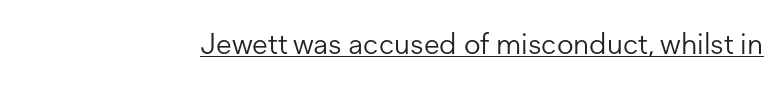
The image shows 29 px light sans-serif type, upright; set normal letter spacing, underlined; low stroke contrast and a medium x-height.
